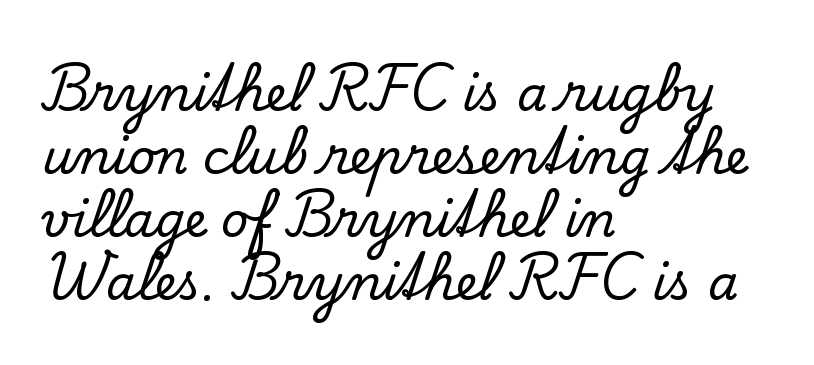
Q: Is the text italic (slanted)? A: Yes.
Q: Is the typeface a serif or a sans-serif typeface? A: Serif.
Q: Is the text underlined? A: No.
Q: How is the paragraph aligned? A: Left-aligned.
Q: Is the spacing between letters normal or unusually wide? A: Normal.
Q: Is the spacing between lines tight, normal or loose? A: Normal.
Q: Width (condensed, normal, or wide)? A: Normal.
Q: Stroke contrast? A: Low.
Q: x-height? A: Small.
Q: Monospaced? A: No.
